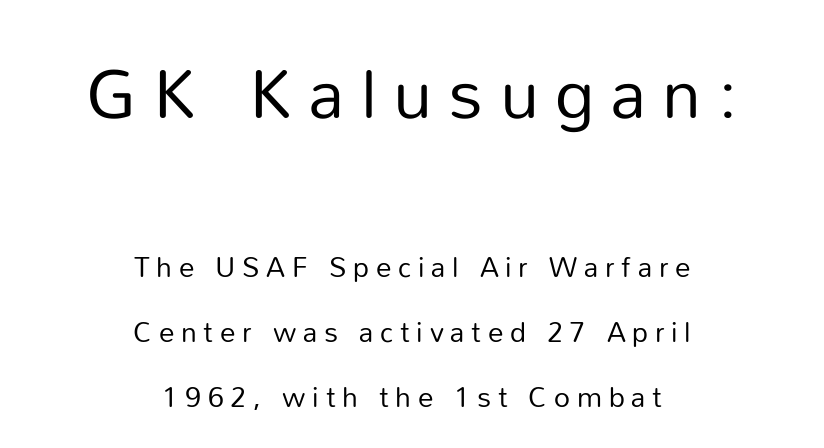
{"serif": "no", "italic": "no", "bold": "no", "weight": "regular", "width": "normal", "stroke_contrast": "low", "x_height": "medium", "monospaced": "no", "underline": "no", "align": "center", "line_spacing": "loose", "line_spacing_ratio": 2.32, "letter_spacing": "wide", "letter_spacing_em": 0.24, "larger_block": "first", "size_ratio": 2.46, "glyph_px": 69}
